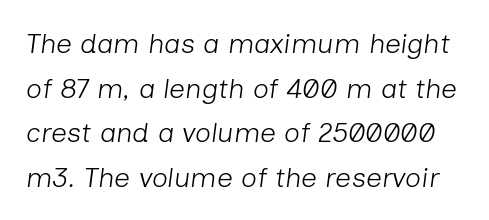
Tall strokes in this sample are angled rather than plumb. Characters follow at the spacing the type designer built in. Weight class: somewhere from thin through regular. The line-height multiplier appears to be the usual default.
